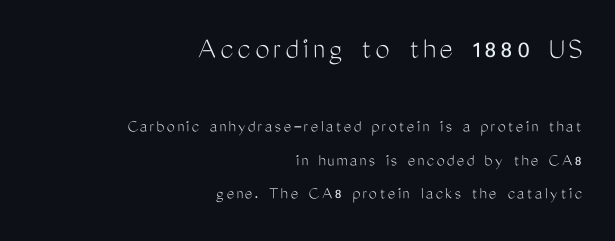
{"serif": "no", "italic": "no", "bold": "no", "weight": "light", "width": "condensed", "stroke_contrast": "medium", "x_height": "medium", "monospaced": "no", "underline": "no", "align": "right", "line_spacing_ratio": 1.84, "larger_block": "first", "size_ratio": 1.78, "glyph_px": 32}
